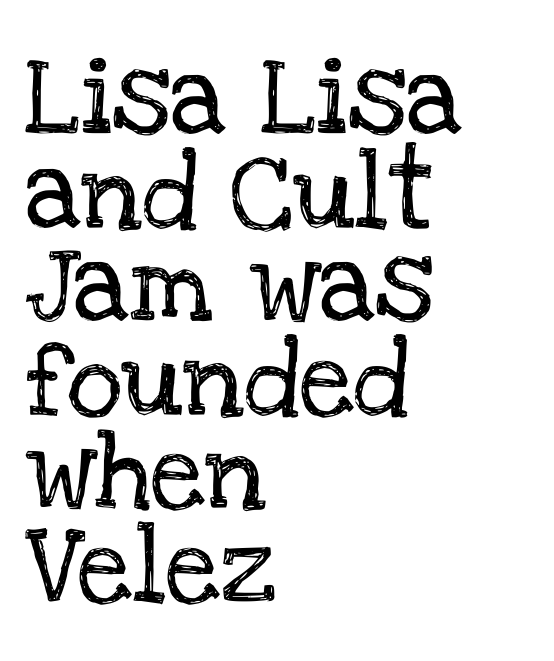
{"serif": "yes", "italic": "no", "width": "normal", "stroke_contrast": "low", "x_height": "large", "monospaced": "no", "underline": "no", "align": "left", "line_spacing_ratio": 1.2, "letter_spacing": "normal", "letter_spacing_em": 0.0, "glyph_px": 78}
